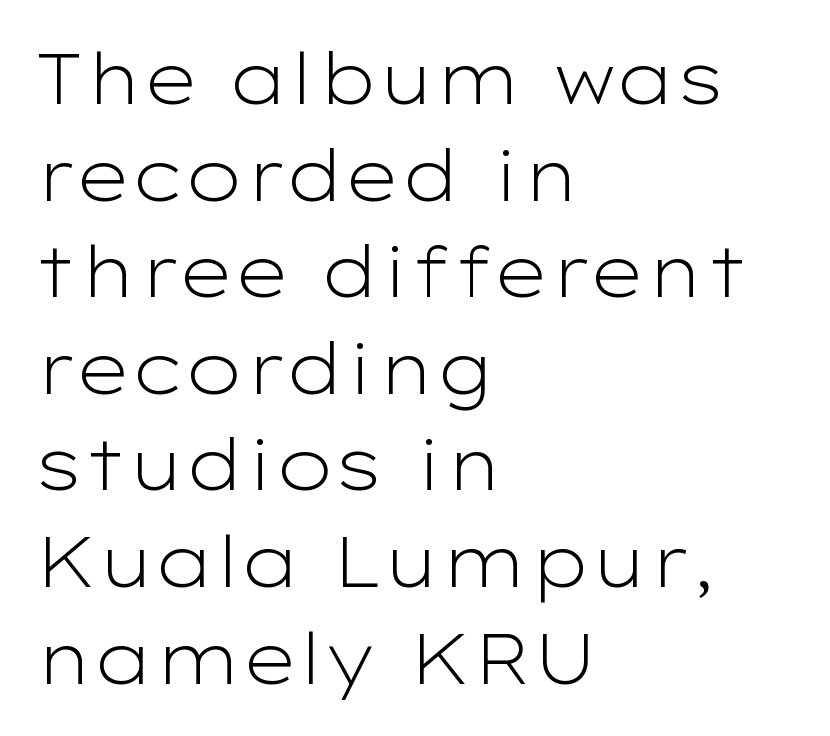
Every row of glyphs begins at an identical x-position on the left. In terms of letterform style, serifs are entirely absent. The letters advance in unequal steps, a hallmark of proportional type. These lines sit exactly where default settings would place them. Vertical stems look standard width or narrower in stroke.
